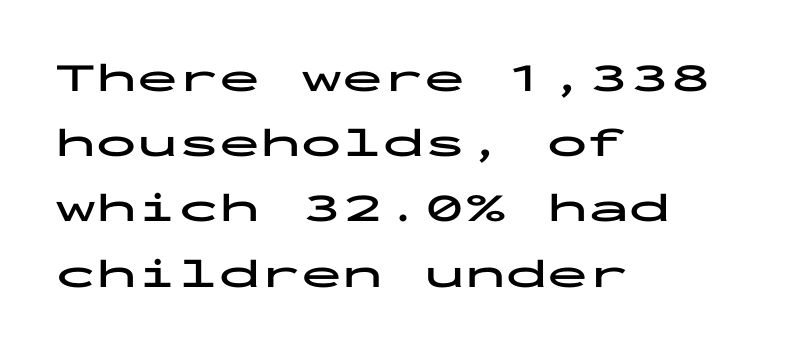
You could count columns in this text — the font is strictly monospaced. Type style note: lacks serifs. The designer left line spacing at the default. Every letter is thick-stroked: bold, no question. A roman cut, with each character standing at attention. The letterforms sit shoulder to shoulder at normal distance.
